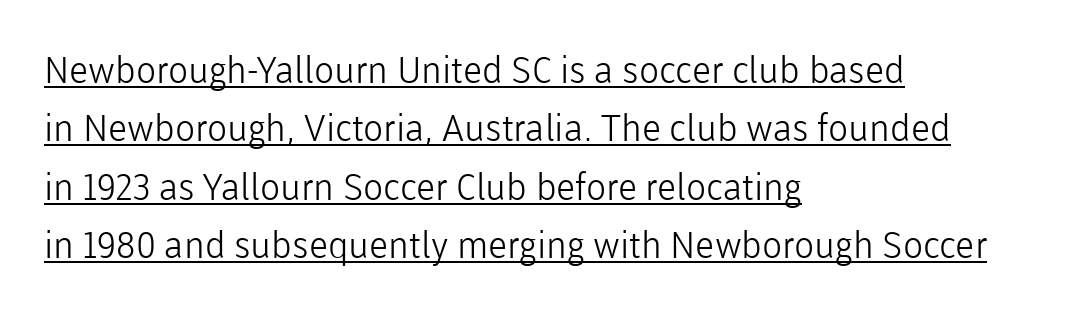
{"serif": "no", "italic": "no", "bold": "no", "weight": "light", "width": "normal", "stroke_contrast": "low", "x_height": "medium", "monospaced": "no", "underline": "yes", "align": "left", "line_spacing": "normal", "line_spacing_ratio": 1.58, "letter_spacing": "normal", "letter_spacing_em": 0.0, "glyph_px": 37}
